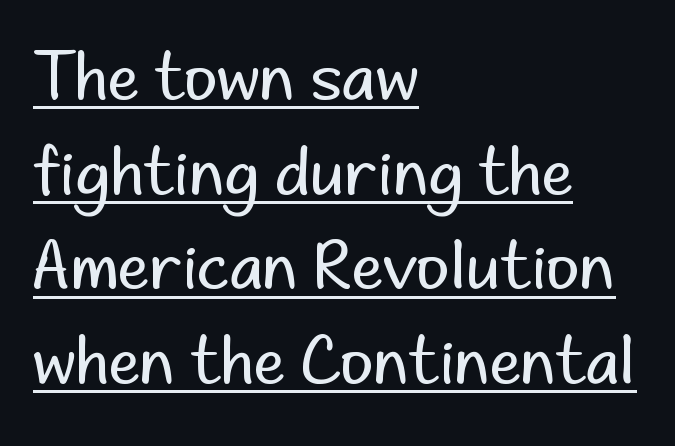
Q: Is the text bold? A: No.
Q: Is the text italic (slanted)? A: No, it is upright.
Q: Is the typeface a serif or a sans-serif typeface? A: Sans-serif.
Q: Is the text underlined? A: Yes.
Q: How is the paragraph aligned? A: Left-aligned.
Q: Is the spacing between letters normal or unusually wide? A: Normal.
Q: Is the spacing between lines tight, normal or loose? A: Normal.
Q: Width (condensed, normal, or wide)? A: Normal.
Q: Stroke contrast? A: Low.
Q: x-height? A: Small.
Q: Monospaced? A: No.
